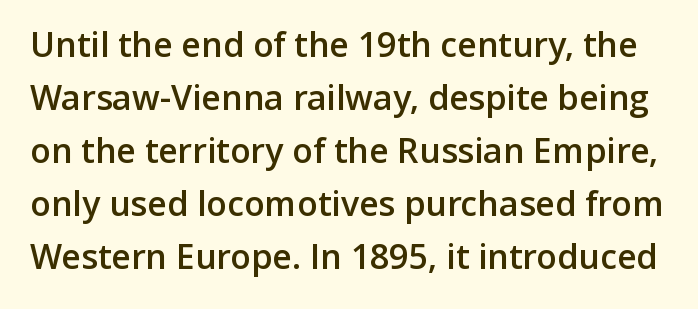
Q: Is the text bold? A: Semi-bold.
Q: Is the text italic (slanted)? A: No, it is upright.
Q: Is the typeface a serif or a sans-serif typeface? A: Sans-serif.
Q: Is the text underlined? A: No.
Q: Is the spacing between letters normal or unusually wide? A: Normal.
Q: Is the spacing between lines tight, normal or loose? A: Normal.
Q: Width (condensed, normal, or wide)? A: Normal.
Q: Stroke contrast? A: Low.
Q: x-height? A: Medium.
Q: Monospaced? A: No.
